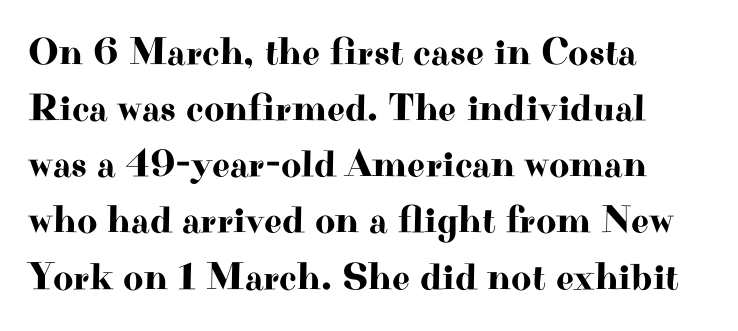
The image shows 39 px wide serif type, upright; set left-aligned, normal line spacing (1.44x), normal letter spacing, not underlined; high stroke contrast and a small x-height.
